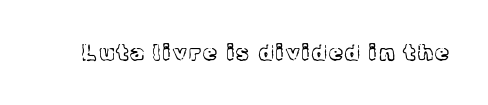
Q: Is the text bold? A: No.
Q: Is the text italic (slanted)? A: No, it is upright.
Q: Is the text underlined? A: No.
